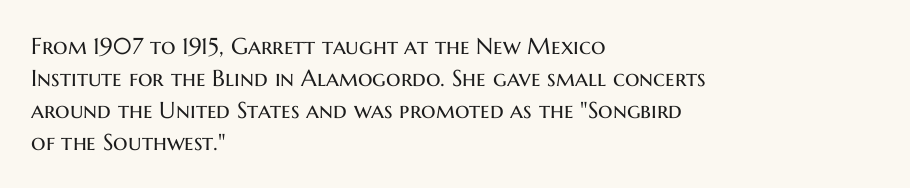
Caption: standard tracking, unaltered. Does the leading feel generous? No, just average. The lines are quadded left. Check the space under the baseline: it is left empty.
